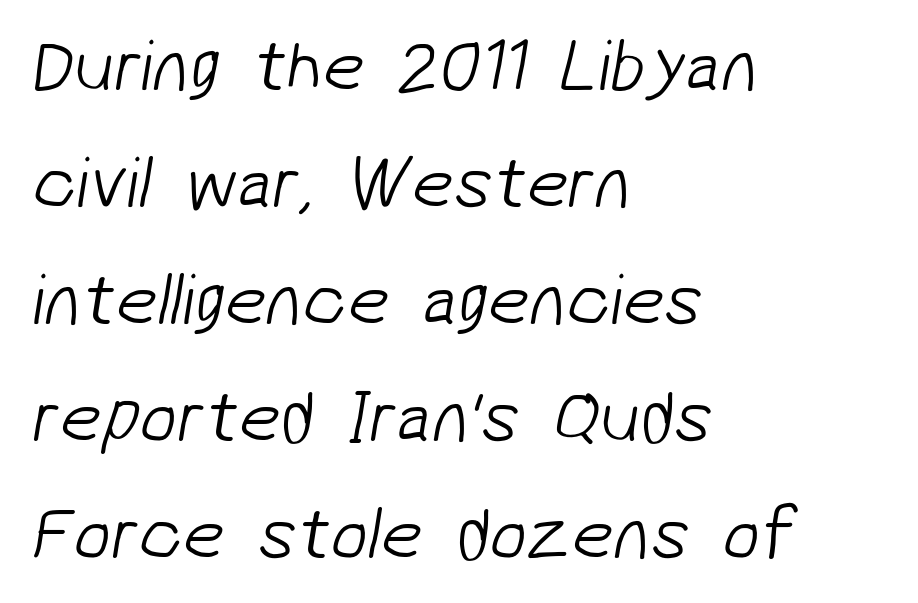
The image shows 74 px light sans-serif type; set left-aligned, normal line spacing (1.58x), normal letter spacing, not underlined; low stroke contrast and a medium x-height.
